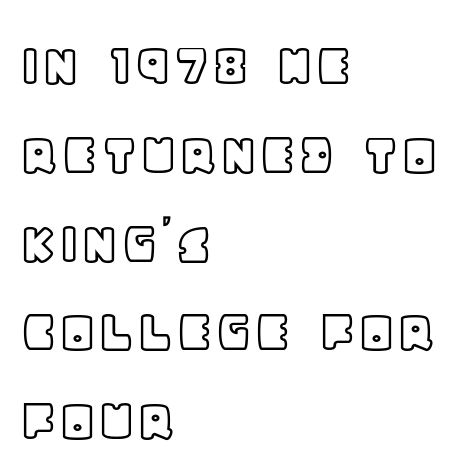
The image shows 63 px text type, upright; set left-aligned, normal line spacing (1.41x), normal letter spacing, not underlined; a large x-height.
